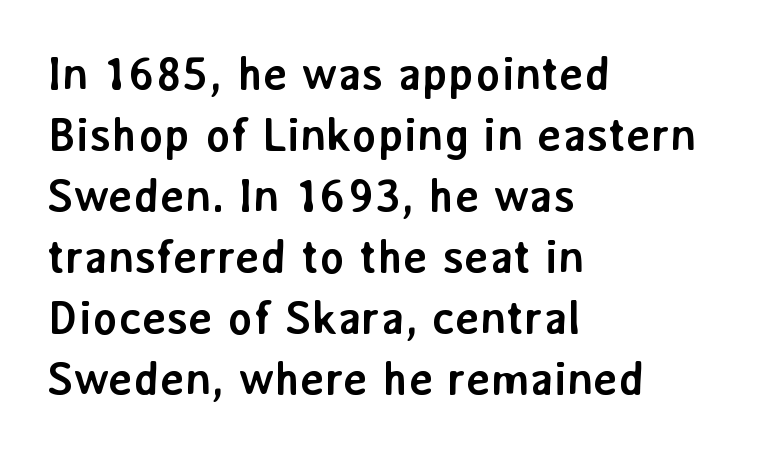
Q: Is the text bold? A: Yes.
Q: Is the text italic (slanted)? A: No, it is upright.
Q: Is the typeface a serif or a sans-serif typeface? A: Sans-serif.
Q: Is the text underlined? A: No.
Q: How is the paragraph aligned? A: Left-aligned.
Q: Is the spacing between letters normal or unusually wide? A: Normal.
Q: Is the spacing between lines tight, normal or loose? A: Normal.
Q: Width (condensed, normal, or wide)? A: Normal.
Q: Stroke contrast? A: Low.
Q: x-height? A: Medium.
Q: Monospaced? A: No.
